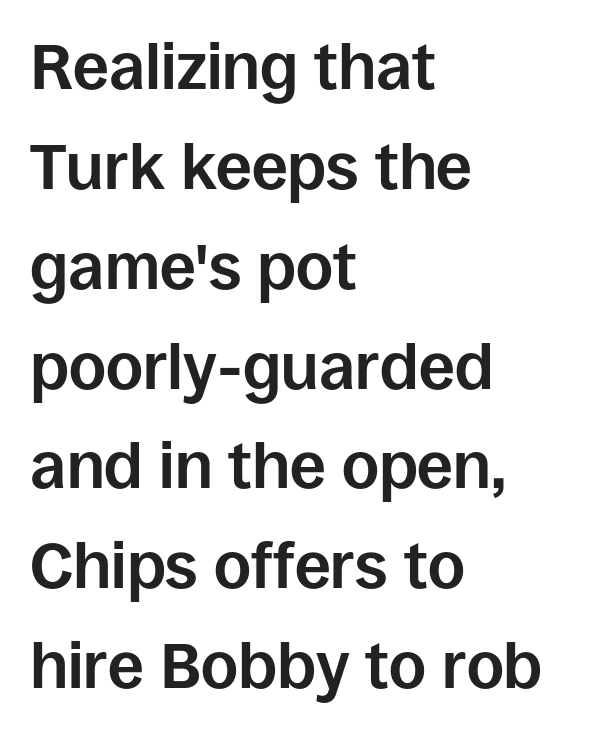
The image shows 64 px bold sans-serif type, upright; set left-aligned, normal line spacing (1.56x), normal letter spacing, not underlined; low stroke contrast and a large x-height.
